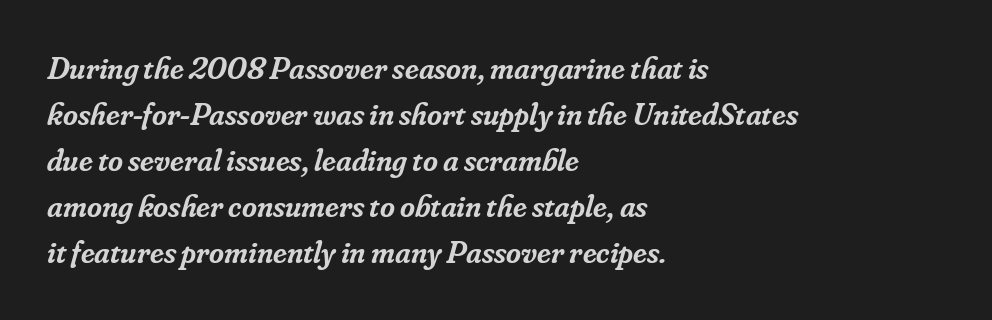
Does extra space separate the letters? No, they use regular spacing. A clean baseline with only descenders dipping below it. The strokes are fattened partway — semibold, not bold. In CSS terms this would be text-align: left.
